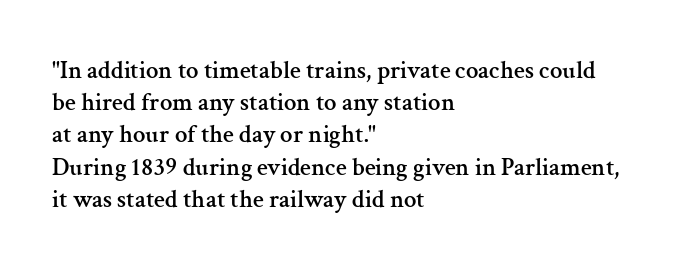
Q: Is the text italic (slanted)? A: No, it is upright.
Q: Is the text underlined? A: No.
Q: How is the paragraph aligned? A: Left-aligned.
Q: Is the spacing between letters normal or unusually wide? A: Normal.
Q: Is the spacing between lines tight, normal or loose? A: Normal.
